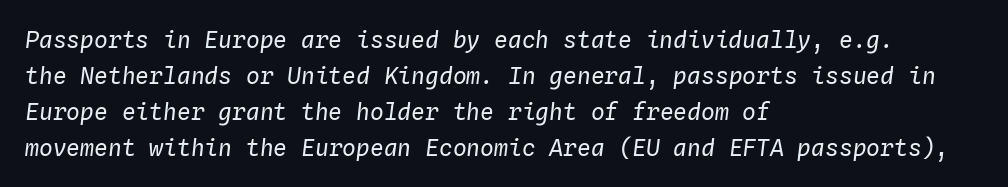
Which margin do the lines hug? The left one — the right edge is uneven. Weight: in the light-to-regular range. Emphasis-style slanted type is in use. The type is set solid horizontally, with unmodified tracking.
